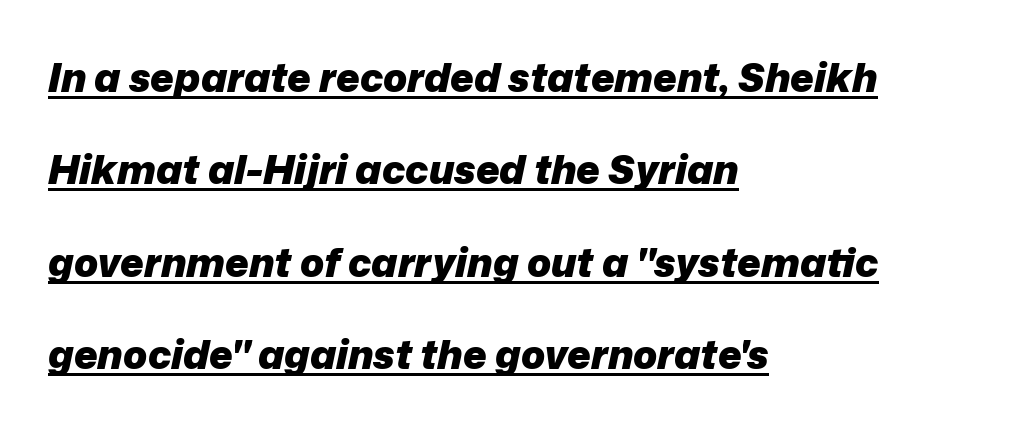
{"italic": "yes", "lean": "right", "slant_degrees": 12, "bold": "yes", "weight": "heavy", "width": "normal", "stroke_contrast": "low", "x_height": "medium", "monospaced": "no", "underline": "yes", "align": "left", "line_spacing": "loose", "line_spacing_ratio": 2.31, "letter_spacing": "normal", "letter_spacing_em": 0.0, "glyph_px": 40}
